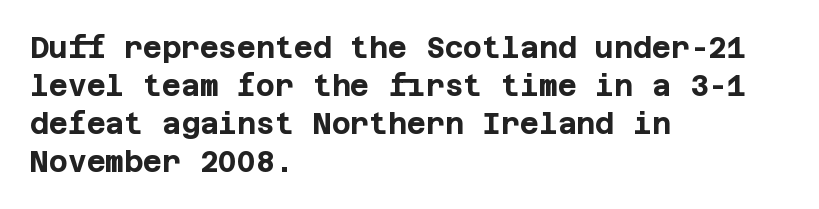
The typesetter chose a ragged-right arrangement here. The lines sit at an ordinary, default distance from one another. Plenty of ink on the page — the face is bold. A clean baseline with only descenders dipping below it. Unlike a traditional serif, this face leaves its strokes unadorned. A typesetter would mark this as roman, not italic.
